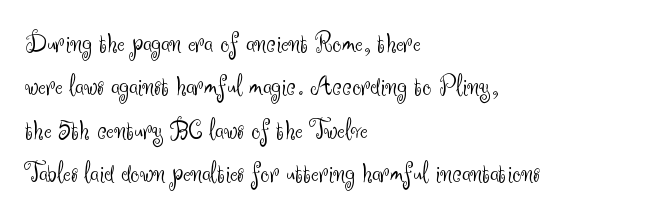
The image shows 29 px light sans-serif type, upright; set left-aligned, normal line spacing (1.5x), normal letter spacing, not underlined; medium stroke contrast and a small x-height.
